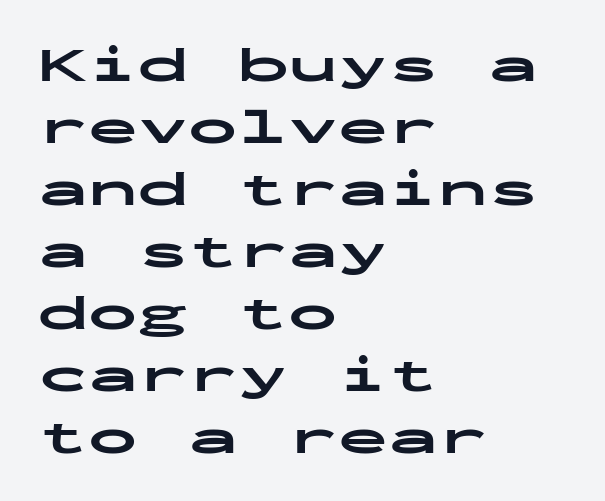
{"serif": "no", "italic": "no", "bold": "yes", "weight": "bold", "width": "wide", "stroke_contrast": "low", "x_height": "medium", "monospaced": "yes", "underline": "no", "align": "left", "line_spacing_ratio": 1.24, "letter_spacing": "normal", "letter_spacing_em": 0.0, "glyph_px": 50}
